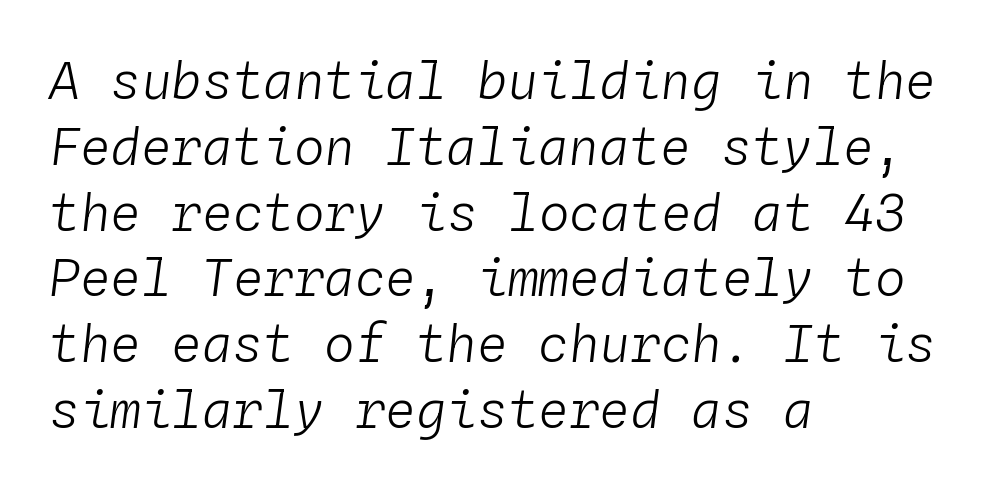
Q: Is the text bold? A: No.
Q: Is the text italic (slanted)? A: Yes, it leans right by about 4 degrees.
Q: Is the text underlined? A: No.
Q: How is the paragraph aligned? A: Left-aligned.
Q: Is the spacing between letters normal or unusually wide? A: Normal.
Q: Is the spacing between lines tight, normal or loose? A: Normal.
Q: Width (condensed, normal, or wide)? A: Normal.
Q: Stroke contrast? A: Low.
Q: x-height? A: Medium.
Q: Monospaced? A: Yes.
